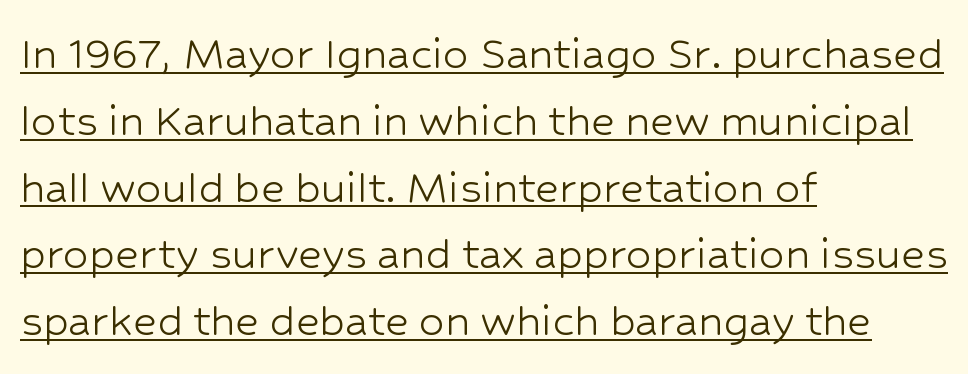
{"serif": "no", "italic": "no", "bold": "no", "weight": "light", "width": "normal", "stroke_contrast": "low", "x_height": "medium", "monospaced": "no", "underline": "yes", "align": "left", "line_spacing": "normal", "line_spacing_ratio": 1.31, "letter_spacing": "normal", "letter_spacing_em": 0.0, "glyph_px": 51}
